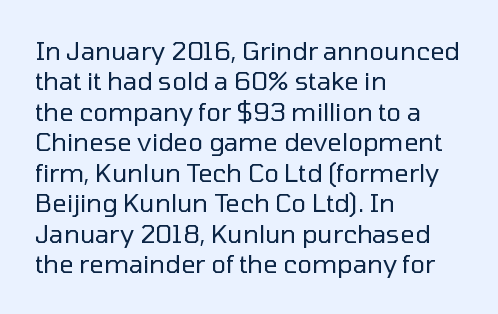
Nope, not italic — everything's standing straight. Only glyphs here, with clear space below each row. Leftover space on each line is placed entirely after the last word. The gaps between neighbouring characters are ordinary and unremarkable. A light-to-regular cut is what we see here.
